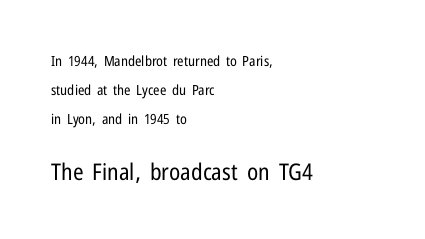
{"italic": "no", "bold": "no", "underline": "no", "align": "left", "line_spacing": "loose", "line_spacing_ratio": 2.07, "letter_spacing": "normal", "letter_spacing_em": 0.0, "larger_block": "second", "size_ratio": 1.64, "glyph_px": 23}
